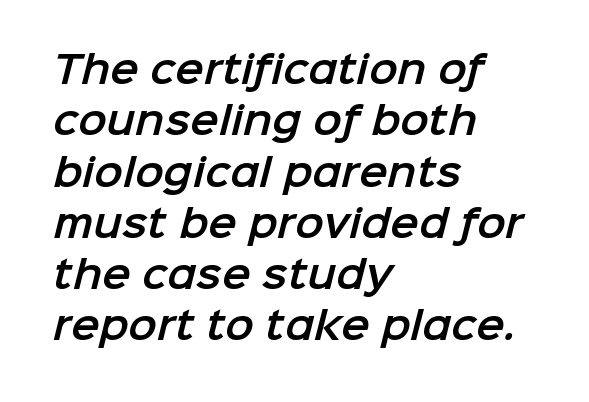
I'd call this a sans setting — the letters go barefoot. Plain, unruled lines of type. Tracking value appears to be zero — textbook default spacing. This block has exactly the height ordinary leading produces.
